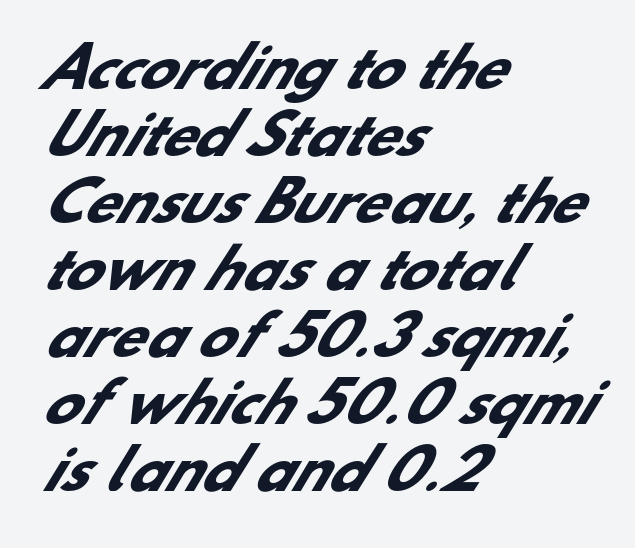
The image shows 54 px heavy sans-serif type; set left-aligned, line spacing 1.24x, normal letter spacing, not underlined; low stroke contrast and a small x-height.
